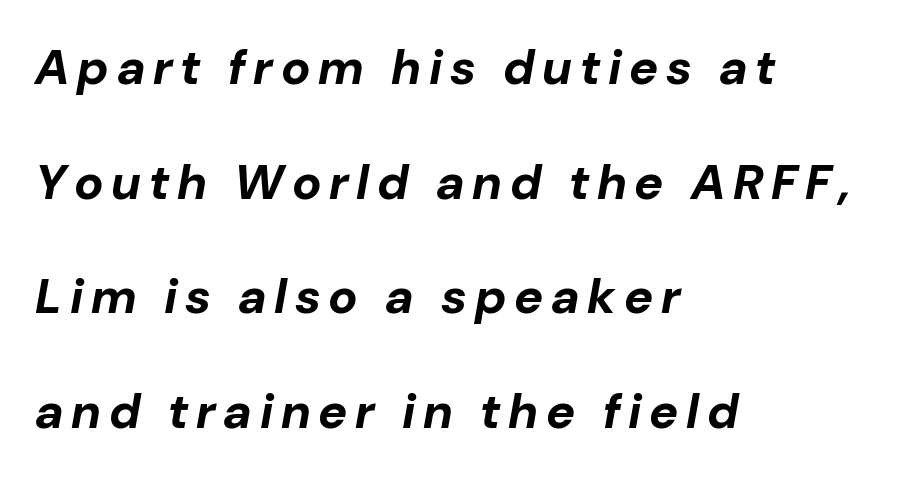
Layout note: lines flush left. Stroke thickness is high; the sample reads as a true bold. If you measured baseline to baseline, you'd find a long distance. The text carries the slant typical of an italic or oblique font.
